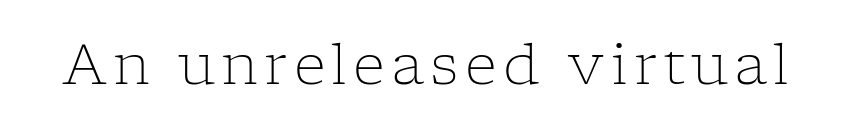
Glance below the letters and you will spot only blank space. This is the regular roman posture of the typeface. Spacing verdict: proportional, widths tailored to each character. The passage shown is not bold in any degree. The font family rendered here belongs to the serif group.
